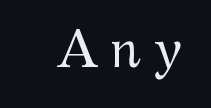
{"serif": "yes", "italic": "no", "bold": "no", "weight": "regular", "width": "normal", "stroke_contrast": "medium", "x_height": "medium", "monospaced": "no", "underline": "no", "letter_spacing": "wide", "letter_spacing_em": 0.24, "glyph_px": 53}
